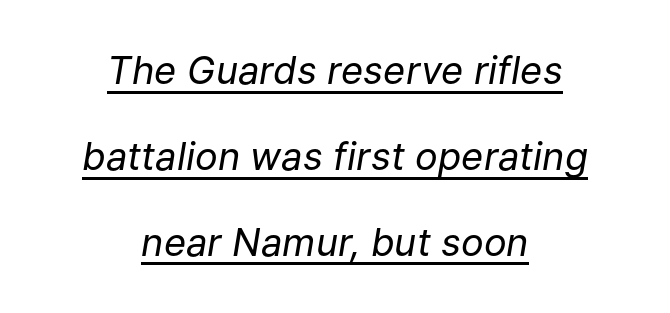
Q: Is the text bold? A: No.
Q: Is the text italic (slanted)? A: Yes, it leans right by about 9 degrees.
Q: Is the text underlined? A: Yes.
Q: How is the paragraph aligned? A: Centered.
Q: Is the spacing between letters normal or unusually wide? A: Normal.
Q: Is the spacing between lines tight, normal or loose? A: Loose.
Q: Width (condensed, normal, or wide)? A: Normal.
Q: Stroke contrast? A: Low.
Q: x-height? A: Medium.
Q: Monospaced? A: No.
